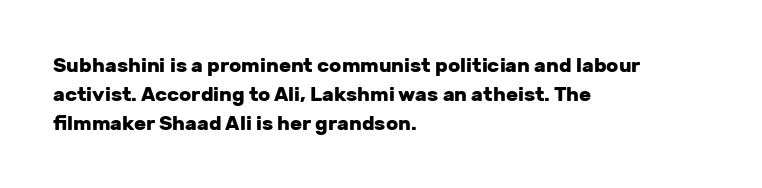
Q: Is the text bold? A: Yes.
Q: Is the text italic (slanted)? A: No, it is upright.
Q: Is the text underlined? A: No.
Q: How is the paragraph aligned? A: Left-aligned.
Q: Is the spacing between letters normal or unusually wide? A: Normal.
Q: Is the spacing between lines tight, normal or loose? A: Normal.
